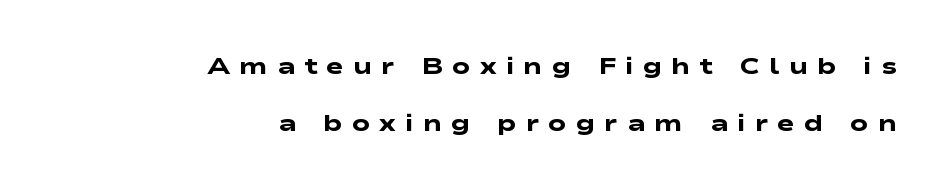
Line endings align vertically; line beginnings do not. Chunky letters — that's bold for sure. Widely set lines give the paragraph a tall, airy silhouette. The space beneath each line is pristine and unruled. Each word looks stretched out because of the extra space between its letters.
